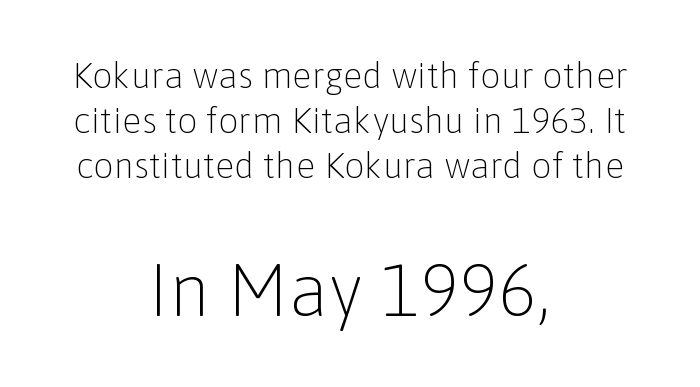
Q: Is the text bold? A: No.
Q: Is the text italic (slanted)? A: No, it is upright.
Q: Is the typeface a serif or a sans-serif typeface? A: Sans-serif.
Q: Is the text underlined? A: No.
Q: How is the paragraph aligned? A: Centered.
Q: Is the spacing between letters normal or unusually wide? A: Normal.
Q: Is the spacing between lines tight, normal or loose? A: Normal.
Q: Which block of text is set in a larger size, the first (top) or the second (bottom)? A: The second (bottom) one.
Q: Width (condensed, normal, or wide)? A: Normal.
Q: Stroke contrast? A: Low.
Q: x-height? A: Medium.
Q: Monospaced? A: No.
